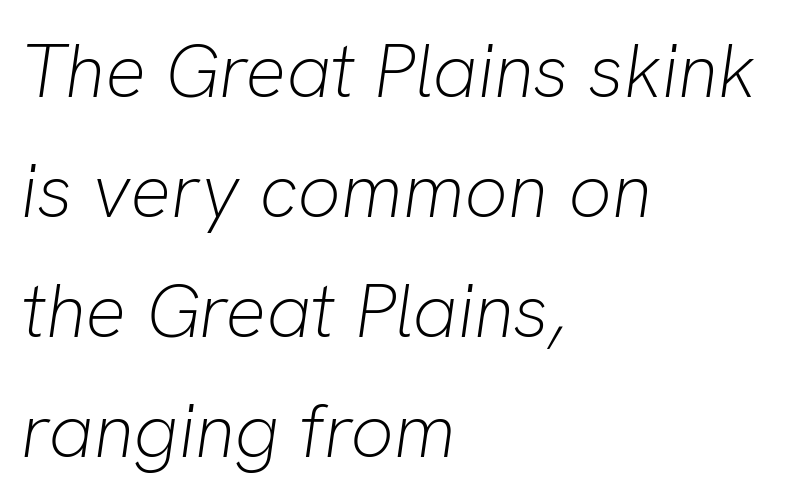
The image shows 76 px light type, italic (leaning right); set left-aligned, normal line spacing (1.58x), normal letter spacing, not underlined; low stroke contrast and a medium x-height.
